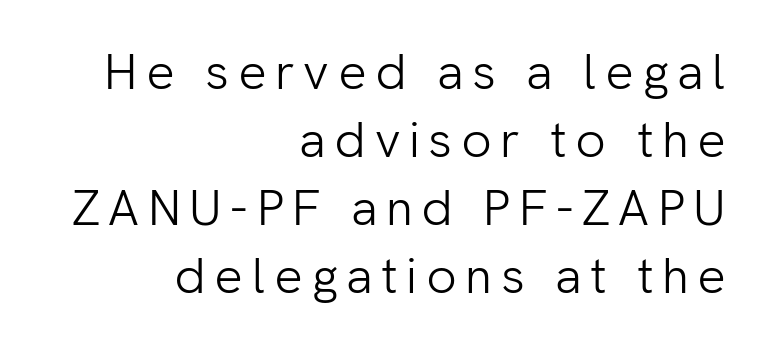
Q: Is the text bold? A: No.
Q: Is the text italic (slanted)? A: No, it is upright.
Q: Is the typeface a serif or a sans-serif typeface? A: Sans-serif.
Q: Is the text underlined? A: No.
Q: How is the paragraph aligned? A: Right-aligned.
Q: Is the spacing between lines tight, normal or loose? A: Normal.
Q: Width (condensed, normal, or wide)? A: Normal.
Q: Stroke contrast? A: Low.
Q: x-height? A: Medium.
Q: Monospaced? A: No.
